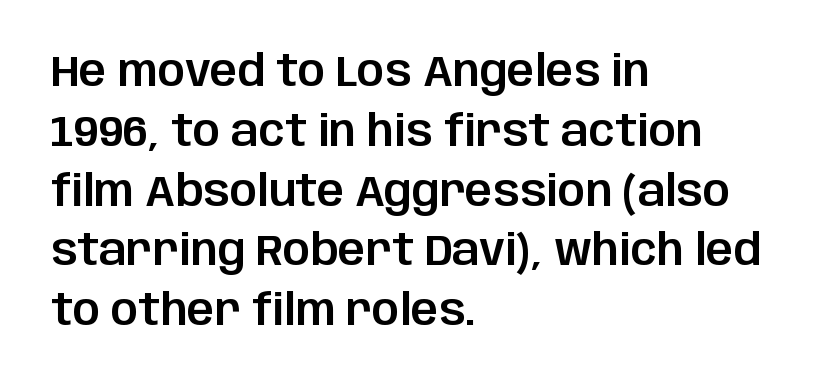
The image shows 43 px sans-serif type, upright; set left-aligned, normal line spacing (1.39x), normal letter spacing, not underlined; low stroke contrast and a large x-height.
